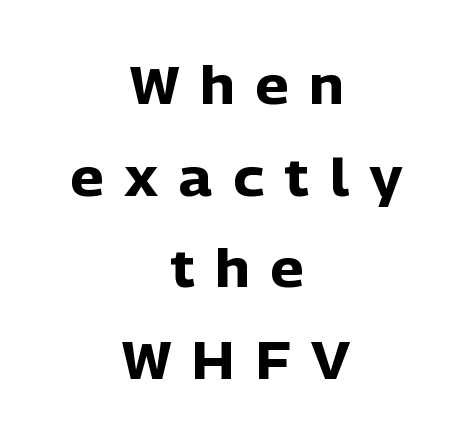
Q: Is the text bold? A: Yes.
Q: Is the text italic (slanted)? A: No, it is upright.
Q: Is the typeface a serif or a sans-serif typeface? A: Sans-serif.
Q: Is the text underlined? A: No.
Q: How is the paragraph aligned? A: Centered.
Q: Is the spacing between letters normal or unusually wide? A: Unusually wide.
Q: Width (condensed, normal, or wide)? A: Normal.
Q: Stroke contrast? A: Low.
Q: x-height? A: Medium.
Q: Monospaced? A: No.
